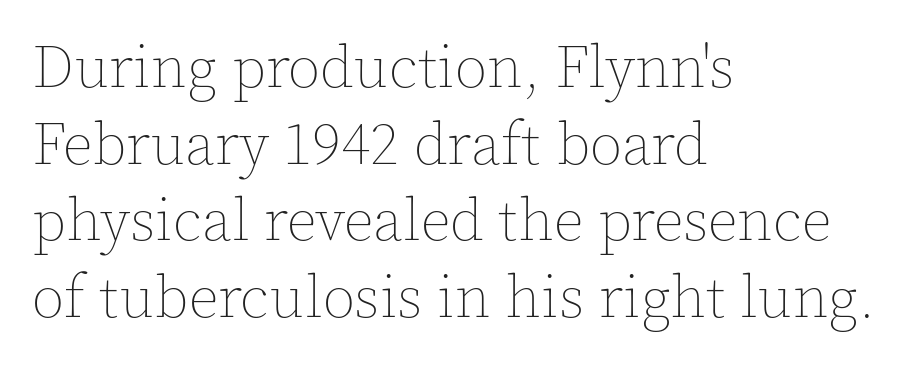
Where is the straight margin? On the left. How would I describe the line gaps? Plain and ordinary. A clean baseline with only descenders dipping below it. Heaviness? Minimal to ordinary, like unemphasized prose.
